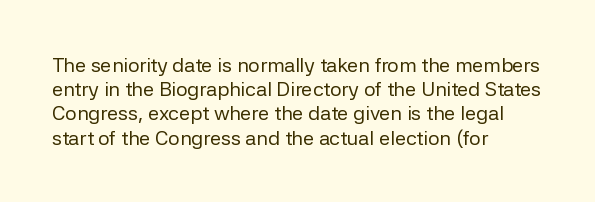
The image shows 20 px text type, upright; set left-aligned, line spacing 1.21x, normal letter spacing, not underlined.
